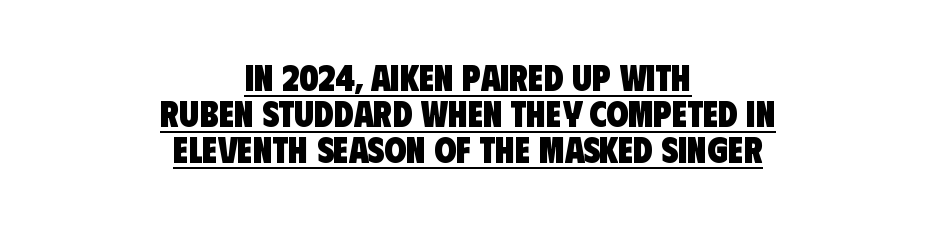
{"serif": "no", "bold": "yes", "weight": "heavy", "width": "condensed", "stroke_contrast": "low", "x_height": "large", "monospaced": "no", "underline": "yes", "align": "center", "line_spacing": "tight", "line_spacing_ratio": 1.0, "letter_spacing": "normal", "letter_spacing_em": 0.0, "glyph_px": 36}
